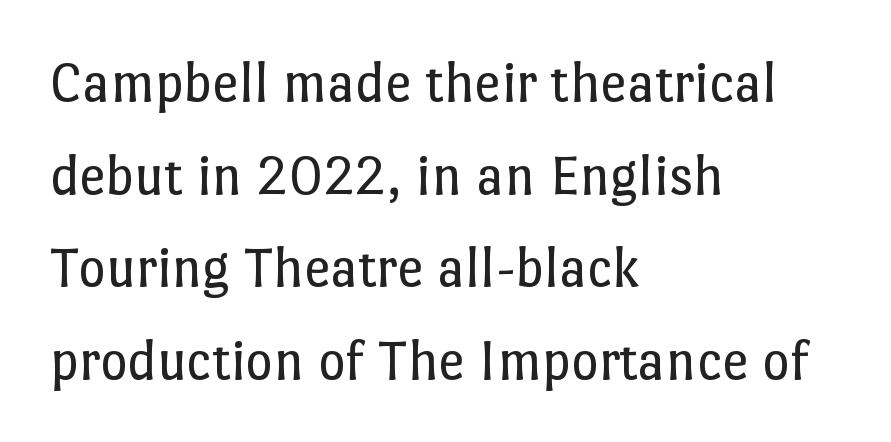
The typeface has the unassuming heft of standard copy or less. The specimen reads as upright at a glance. The leading is moderate, giving the passage an even texture. The space beneath each line is pristine and unruled. Character widths vary here, with narrow letters taking less room than wide ones.
